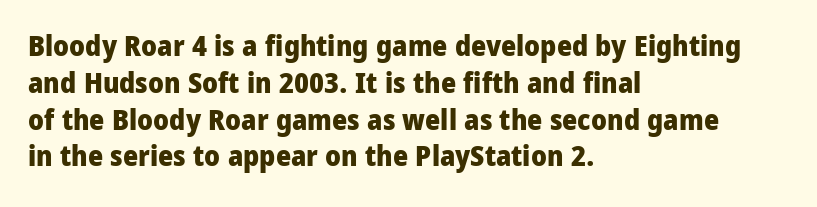
Each letter keeps its own natural width here, so spacing adapts to shape. Look at the tracking — it's just the regular setting, nothing added. The rows are spaced the way most documents space them. Weight check: bold — yes, fully. Line starts are locked; line ends wander.
